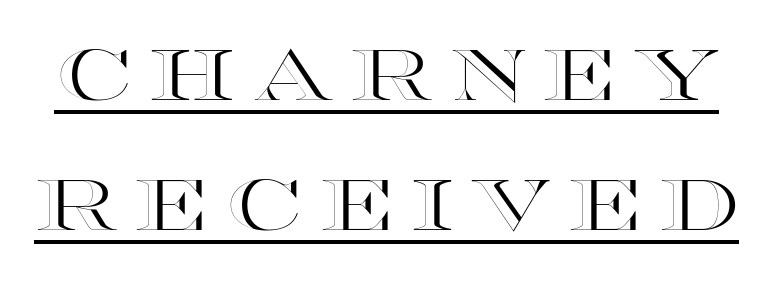
Q: Is the text italic (slanted)? A: No, it is upright.
Q: Is the text underlined? A: Yes.
Q: Is the spacing between letters normal or unusually wide? A: Unusually wide.
Q: Width (condensed, normal, or wide)? A: Wide.
Q: x-height? A: Large.
Q: Monospaced? A: No.
